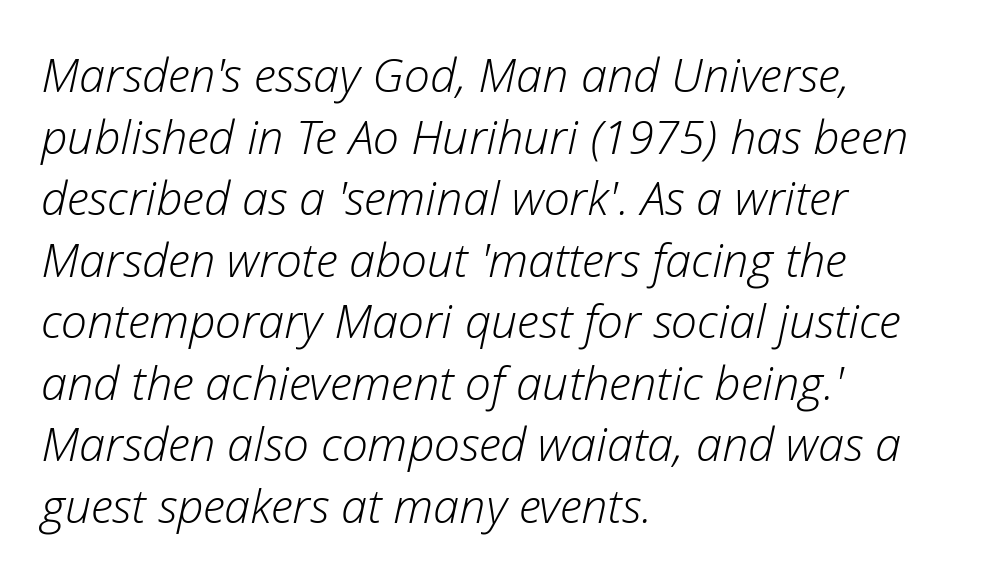
{"italic": "yes", "lean": "right", "slant_degrees": 12, "bold": "no", "weight": "light", "width": "normal", "stroke_contrast": "low", "x_height": "medium", "monospaced": "no", "underline": "no", "align": "left", "line_spacing": "normal", "line_spacing_ratio": 1.31, "letter_spacing": "normal", "letter_spacing_em": 0.0, "glyph_px": 47}
